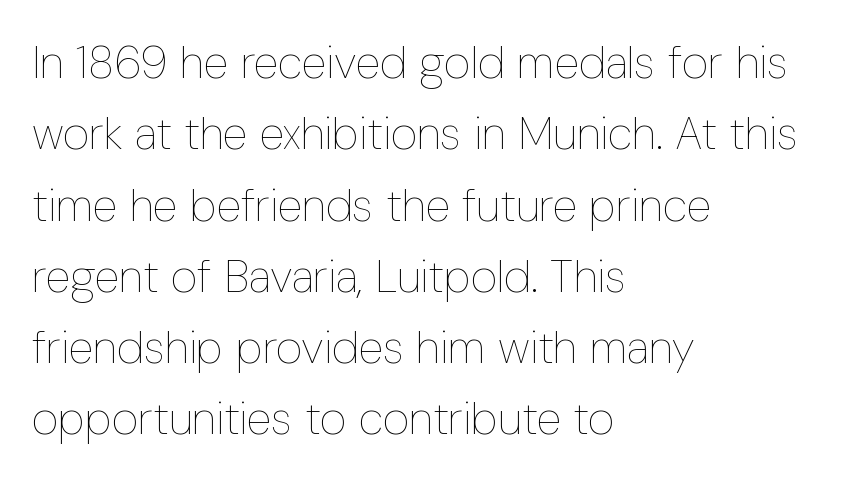
The image shows 46 px thin, condensed type, upright; set left-aligned, normal line spacing (1.55x), normal letter spacing, not underlined; low stroke contrast and a medium x-height.
